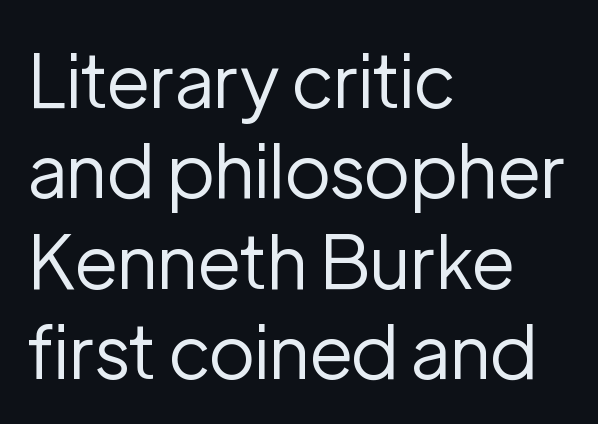
{"serif": "no", "italic": "no", "bold": "no", "weight": "regular", "width": "normal", "stroke_contrast": "low", "x_height": "medium", "monospaced": "no", "underline": "no", "align": "left", "line_spacing_ratio": 1.22, "letter_spacing": "normal", "letter_spacing_em": 0.0, "glyph_px": 74}
